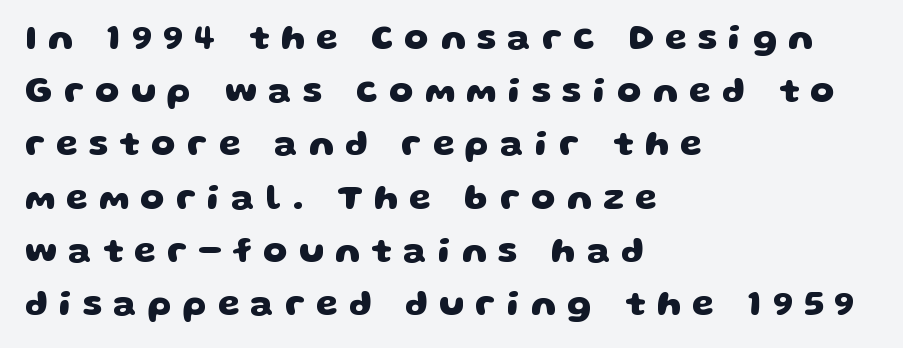
{"serif": "no", "bold": "yes", "weight": "heavy", "width": "wide", "stroke_contrast": "low", "x_height": "large", "monospaced": "no", "underline": "no", "align": "left", "line_spacing": "normal", "line_spacing_ratio": 1.52, "letter_spacing": "wide", "letter_spacing_em": 0.32, "glyph_px": 35}
